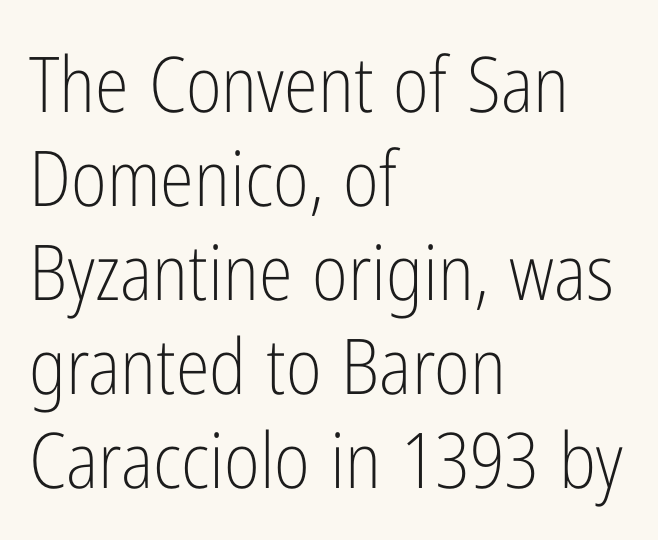
Q: Is the text bold? A: No.
Q: Is the text italic (slanted)? A: No, it is upright.
Q: Is the typeface a serif or a sans-serif typeface? A: Sans-serif.
Q: Is the text underlined? A: No.
Q: How is the paragraph aligned? A: Left-aligned.
Q: Is the spacing between letters normal or unusually wide? A: Normal.
Q: Width (condensed, normal, or wide)? A: Condensed.
Q: Stroke contrast? A: Low.
Q: x-height? A: Medium.
Q: Monospaced? A: No.
